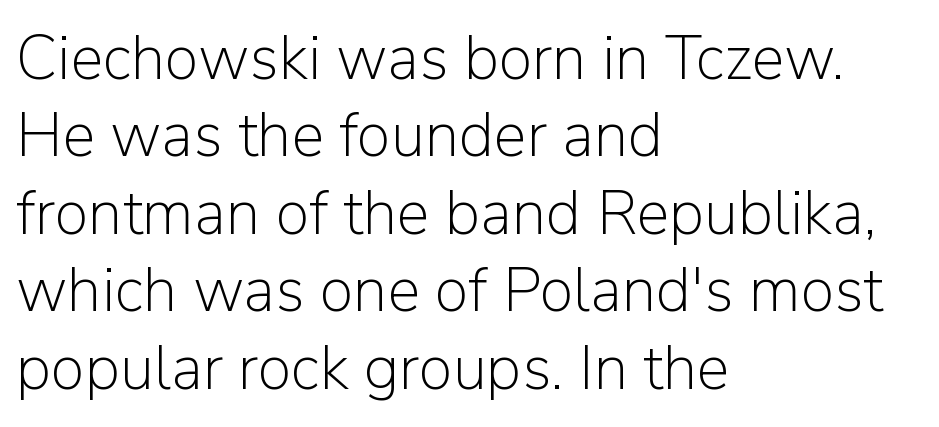
Q: Is the text bold? A: No.
Q: Is the text italic (slanted)? A: No, it is upright.
Q: Is the typeface a serif or a sans-serif typeface? A: Sans-serif.
Q: Is the text underlined? A: No.
Q: How is the paragraph aligned? A: Left-aligned.
Q: Is the spacing between letters normal or unusually wide? A: Normal.
Q: Is the spacing between lines tight, normal or loose? A: Normal.
Q: Width (condensed, normal, or wide)? A: Normal.
Q: Stroke contrast? A: Low.
Q: x-height? A: Medium.
Q: Monospaced? A: No.
